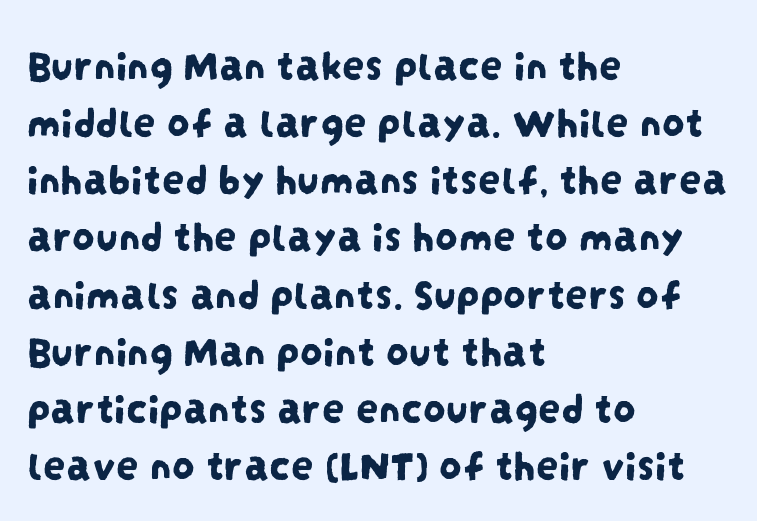
Q: Is the typeface a serif or a sans-serif typeface? A: Sans-serif.
Q: Is the text underlined? A: No.
Q: How is the paragraph aligned? A: Left-aligned.
Q: Is the spacing between letters normal or unusually wide? A: Normal.
Q: Is the spacing between lines tight, normal or loose? A: Normal.
Q: Width (condensed, normal, or wide)? A: Condensed.
Q: Stroke contrast? A: Low.
Q: x-height? A: Large.
Q: Monospaced? A: No.
